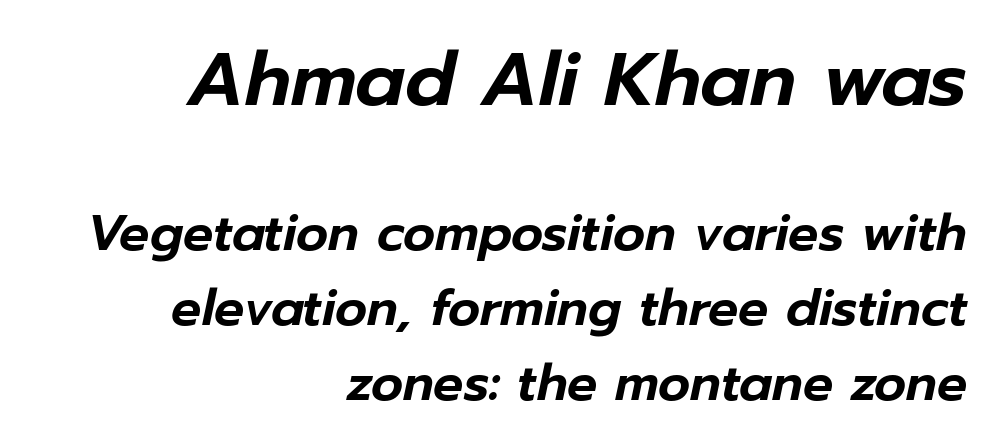
Underlining? Definitely not there. These two chunks differ in scale, with the top chunk taking the larger measure. The rendering keeps characters at their native spacing. Proportional: the letters do not fall into vertical columns.
